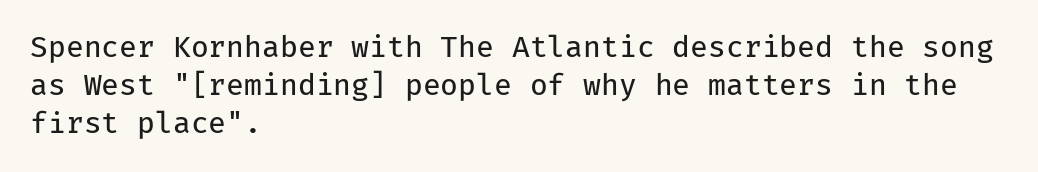
The image shows 29 px regular-weight sans-serif type, upright, monospaced; set left-aligned, normal line spacing (1.31x), normal letter spacing, not underlined; low stroke contrast and a medium x-height.
